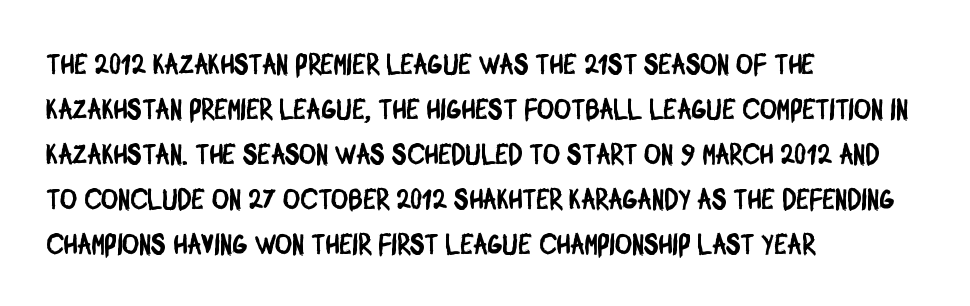
{"serif": "no", "width": "condensed", "stroke_contrast": "low", "x_height": "large", "monospaced": "no", "underline": "no", "align": "left", "line_spacing": "normal", "line_spacing_ratio": 1.55, "letter_spacing": "normal", "letter_spacing_em": 0.0, "glyph_px": 29}
